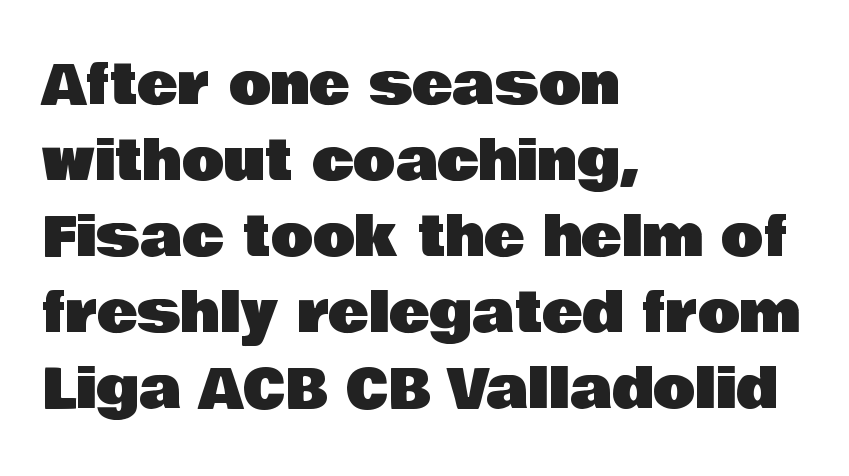
Q: Is the text italic (slanted)? A: No, it is upright.
Q: Is the typeface a serif or a sans-serif typeface? A: Sans-serif.
Q: Is the text underlined? A: No.
Q: How is the paragraph aligned? A: Left-aligned.
Q: Is the spacing between letters normal or unusually wide? A: Normal.
Q: Is the spacing between lines tight, normal or loose? A: Normal.
Q: Width (condensed, normal, or wide)? A: Normal.
Q: Stroke contrast? A: Low.
Q: x-height? A: Large.
Q: Monospaced? A: No.
